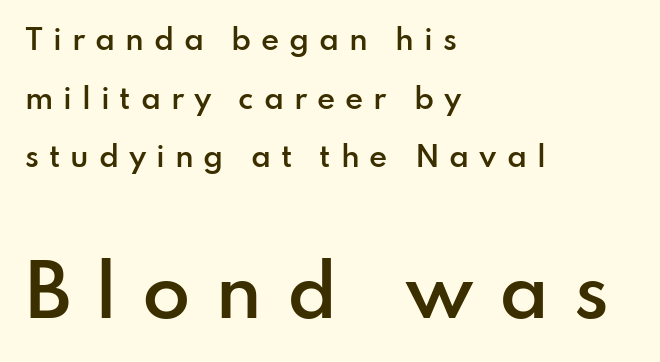
Unlike italic type, these characters show no tilt at all. One-word summary of the alignment: left. In terms of letterform style, serifs are entirely absent. Vertically, the passage feels expansive, rows floating well apart. The face used here is rendered with a markedly widened letterfit.
